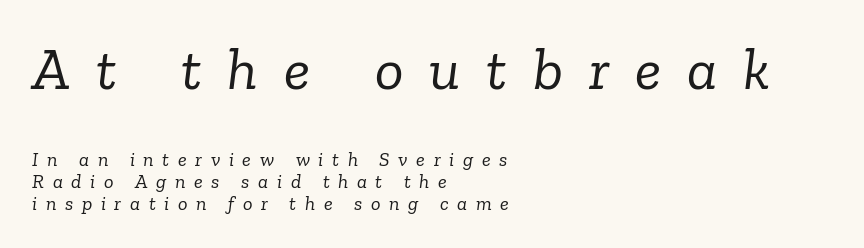
The image shows 60 px light serif type, italic (leaning right); set left-aligned, tight line spacing (1.11x), unusually wide letter spacing (+0.43 em), not underlined; the first (top) block is 3.0x larger; low stroke contrast and a medium x-height.
